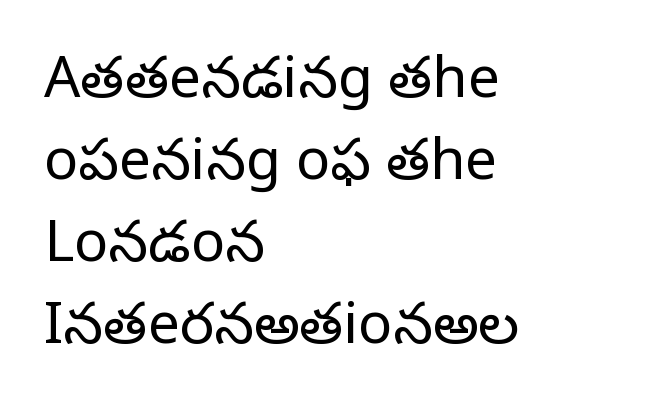
{"serif": "yes", "italic": "no", "bold": "no", "weight": "regular", "width": "normal", "stroke_contrast": "low", "x_height": "large", "monospaced": "no", "underline": "no", "align": "left", "line_spacing": "normal", "line_spacing_ratio": 1.44, "letter_spacing": "normal", "letter_spacing_em": 0.0, "glyph_px": 57}
